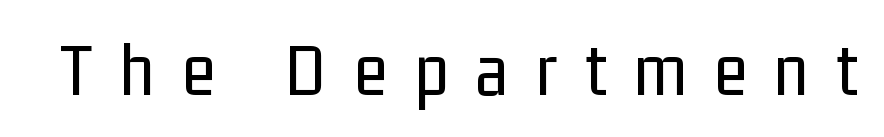
The image shows 77 px regular-weight, condensed sans-serif type, upright; set unusually wide letter spacing (+0.36 em), not underlined; low stroke contrast and a medium x-height.
